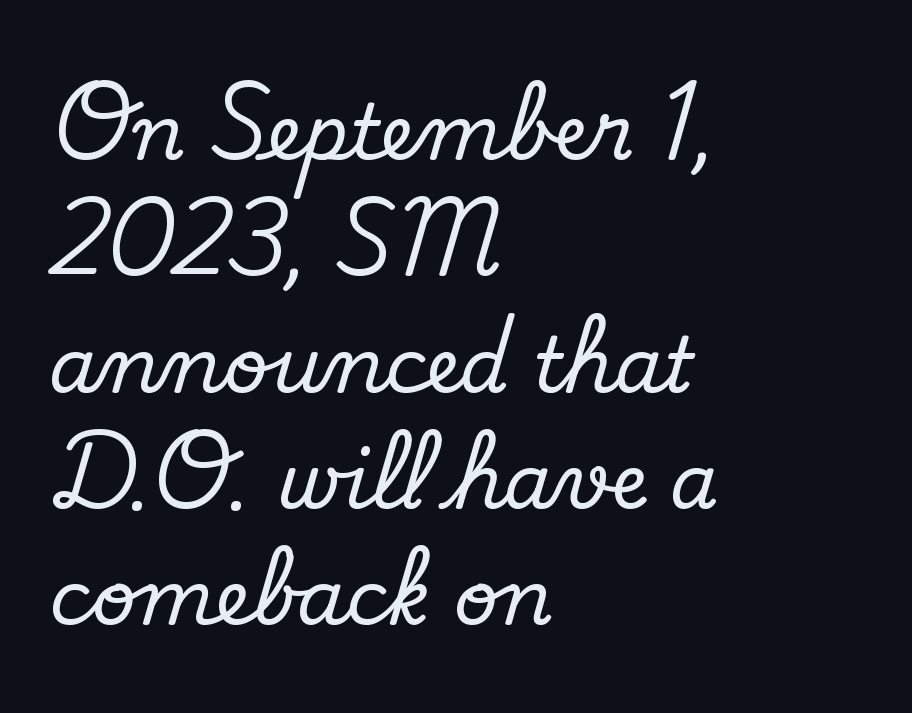
Q: Is the text italic (slanted)? A: Yes.
Q: Is the typeface a serif or a sans-serif typeface? A: Serif.
Q: Is the text underlined? A: No.
Q: How is the paragraph aligned? A: Left-aligned.
Q: Is the spacing between letters normal or unusually wide? A: Normal.
Q: Is the spacing between lines tight, normal or loose? A: Normal.
Q: Width (condensed, normal, or wide)? A: Normal.
Q: Stroke contrast? A: Low.
Q: x-height? A: Small.
Q: Monospaced? A: No.
